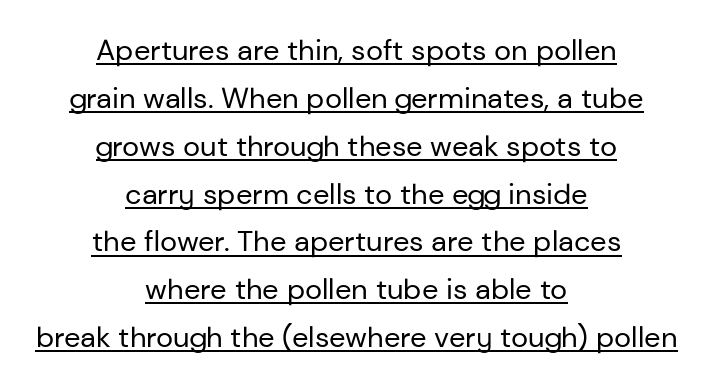
Note the varied advance widths — an 'i' is clearly narrower than an 'm'. Somebody hit Ctrl+U on this one — the words are underlined. The rendering positions every line midway between the sides. You can tell from the bare stems that sans-serif type was used. Weight: not bold — regular or lighter. These lines keep a tight, regular rhythm from letter to letter.
